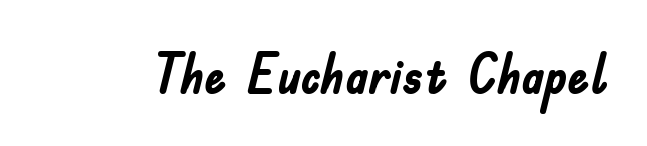
The face used here is proportionally spaced, like ordinary book or web type. This sample uses a sans-serif face. Does extra space separate the letters? No, they use regular spacing. Caption: bold face, heavy strokes.
